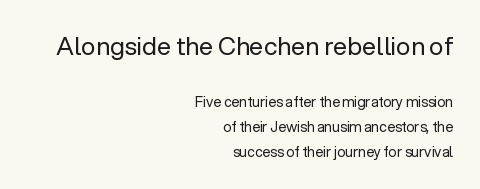
Q: Is the text bold? A: No.
Q: Is the text italic (slanted)? A: No, it is upright.
Q: Is the text underlined? A: No.
Q: How is the paragraph aligned? A: Right-aligned.
Q: Is the spacing between letters normal or unusually wide? A: Normal.
Q: Which block of text is set in a larger size, the first (top) or the second (bottom)? A: The first (top) one.
